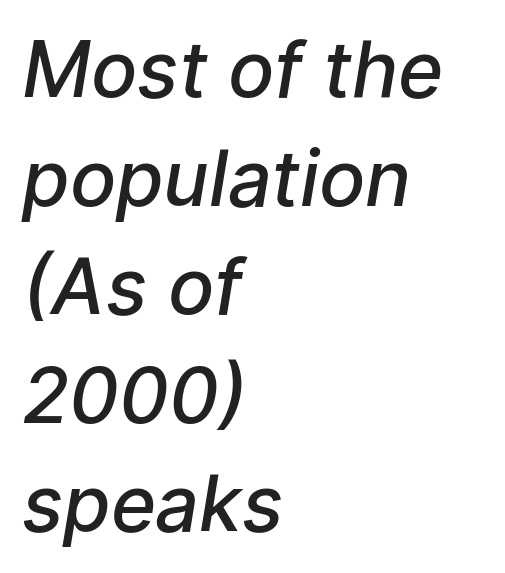
Weight: semibold (demi). Look at the bottom of the vertical strokes: they stop flat, with no serifs. All the whitespace from short lines collects on the right. Students, observe: this is what conventionally led text looks like. The tracking reads as untouched default to a designer's eye. Spacing verdict: proportional, widths tailored to each character.
